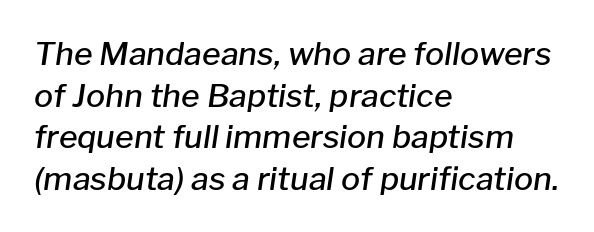
Q: Is the text bold? A: Semi-bold.
Q: Is the text italic (slanted)? A: Yes, it leans right by about 8 degrees.
Q: Is the text underlined? A: No.
Q: How is the paragraph aligned? A: Left-aligned.
Q: Is the spacing between letters normal or unusually wide? A: Normal.
Q: Is the spacing between lines tight, normal or loose? A: Normal.
Q: Width (condensed, normal, or wide)? A: Normal.
Q: Stroke contrast? A: Low.
Q: x-height? A: Medium.
Q: Monospaced? A: No.
